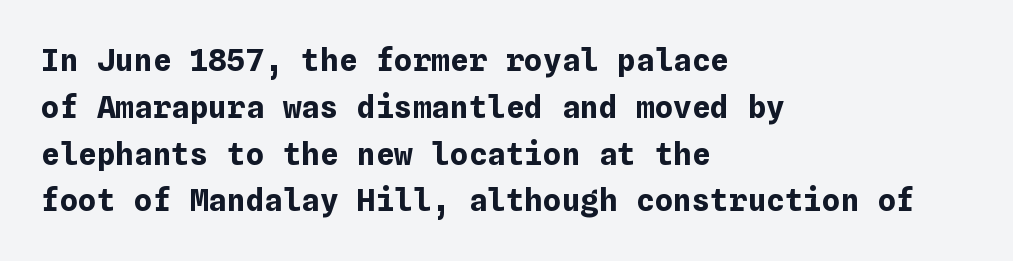
If you measured baseline to baseline, you'd find a middling distance. Do the letters lean? They stand straight. Each word holds together tightly as a unit, with standard inter-letter gaps. Horizontal alignment here is leftward, the default for most running prose.
